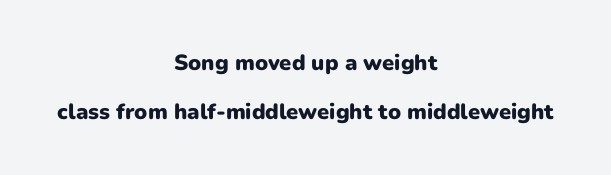
{"italic": "no", "bold": "yes", "underline": "no", "align": "center", "line_spacing": "loose", "line_spacing_ratio": 2.24, "letter_spacing": "normal", "letter_spacing_em": 0.0, "glyph_px": 22}
